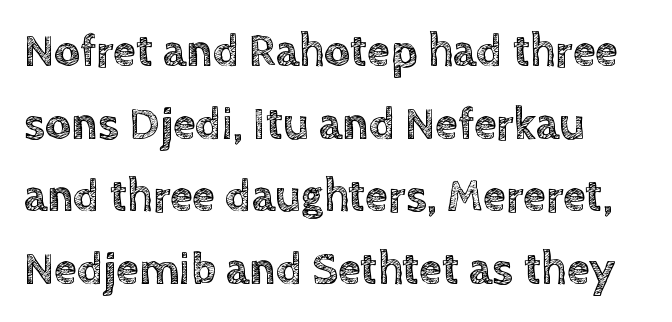
{"italic": "no", "width": "normal", "x_height": "large", "monospaced": "no", "underline": "no", "align": "left", "line_spacing": "normal", "line_spacing_ratio": 1.58, "letter_spacing": "normal", "letter_spacing_em": 0.0, "glyph_px": 46}
